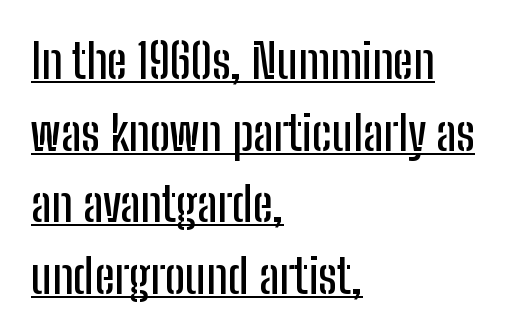
Q: Is the text italic (slanted)? A: No, it is upright.
Q: Is the typeface a serif or a sans-serif typeface? A: Sans-serif.
Q: Is the text underlined? A: Yes.
Q: How is the paragraph aligned? A: Left-aligned.
Q: Is the spacing between letters normal or unusually wide? A: Normal.
Q: Is the spacing between lines tight, normal or loose? A: Normal.
Q: Width (condensed, normal, or wide)? A: Condensed.
Q: Stroke contrast? A: Low.
Q: x-height? A: Medium.
Q: Monospaced? A: No.
